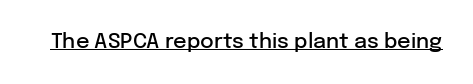
The image shows 21 px text type, upright; set normal letter spacing, underlined.
